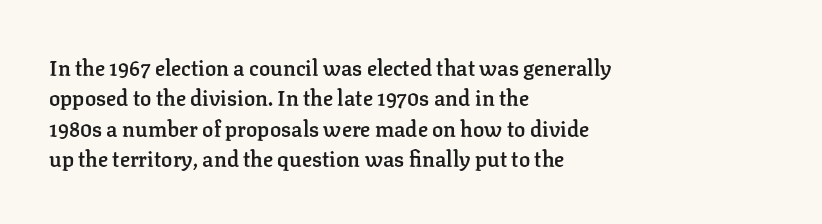
{"italic": "no", "bold": "semi", "underline": "no", "align": "left", "line_spacing": "normal", "line_spacing_ratio": 1.45, "letter_spacing": "normal", "letter_spacing_em": 0.0, "glyph_px": 21}
